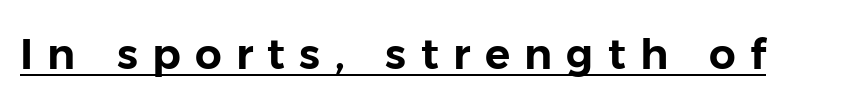
The image shows 42 px sans-serif type, upright; set unusually wide letter spacing (+0.34 em), underlined; low stroke contrast and a medium x-height.
